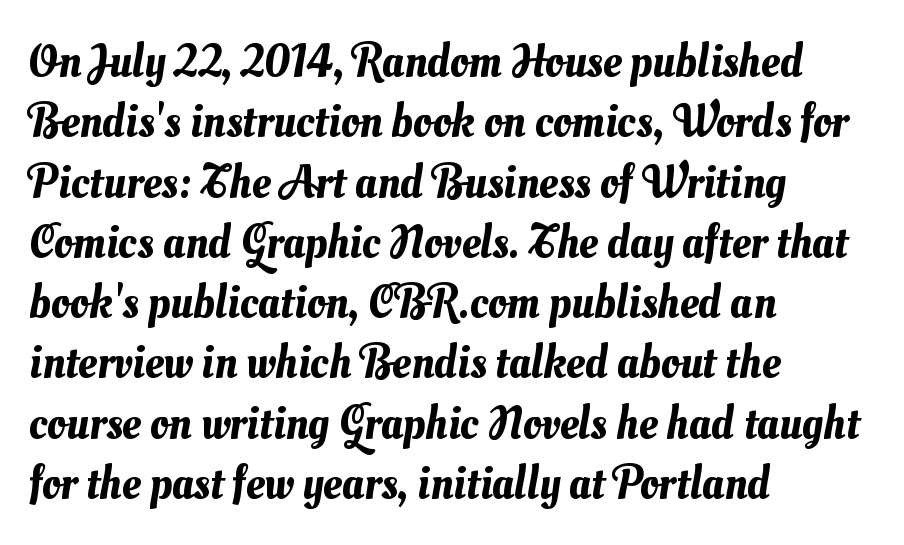
The image shows 46 px text type; set left-aligned, normal line spacing (1.31x), normal letter spacing, not underlined; medium stroke contrast and a small x-height.
